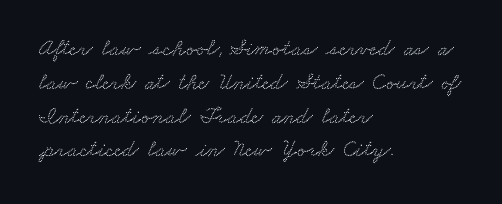
These lines are set flush left with a ragged right edge. The baseline area is clear. If you measured baseline to baseline, you'd find a middling distance. Observe the ordinary spacing: letters are neighbours, not strangers.
